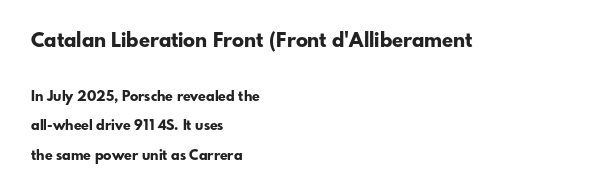
{"italic": "no", "bold": "yes", "underline": "no", "align": "left", "line_spacing": "loose", "line_spacing_ratio": 2.13, "letter_spacing": "normal", "letter_spacing_em": 0.0, "larger_block": "first", "size_ratio": 1.43, "glyph_px": 20}
